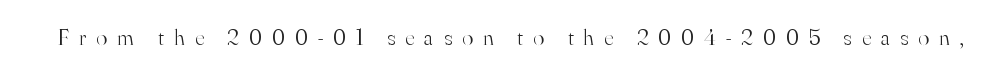
{"italic": "no", "bold": "no", "underline": "no", "letter_spacing": "wide", "letter_spacing_em": 0.43, "glyph_px": 23}
